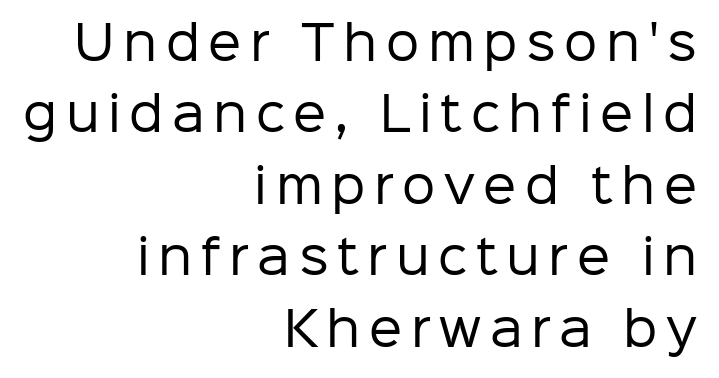
Q: Is the text bold? A: No.
Q: Is the text italic (slanted)? A: No, it is upright.
Q: Is the typeface a serif or a sans-serif typeface? A: Sans-serif.
Q: Is the text underlined? A: No.
Q: How is the paragraph aligned? A: Right-aligned.
Q: Is the spacing between lines tight, normal or loose? A: Normal.
Q: Width (condensed, normal, or wide)? A: Normal.
Q: Stroke contrast? A: Low.
Q: x-height? A: Medium.
Q: Monospaced? A: No.
